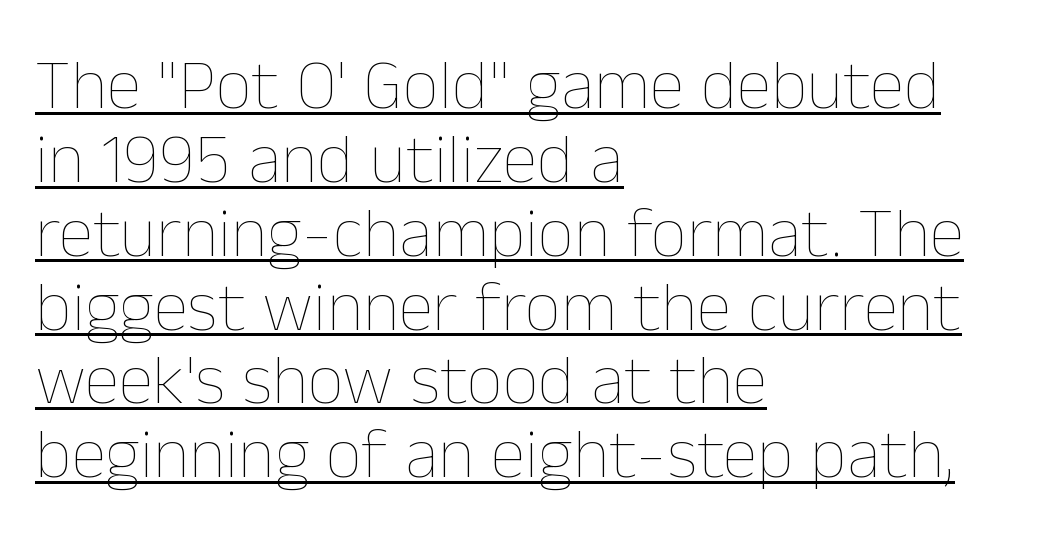
Underlining? Definitely there. Baseline-to-baseline distance is barely more than the letter height. Characters follow at the spacing the type designer built in. This rendering uses left alignment, leaving the right contour irregular.
